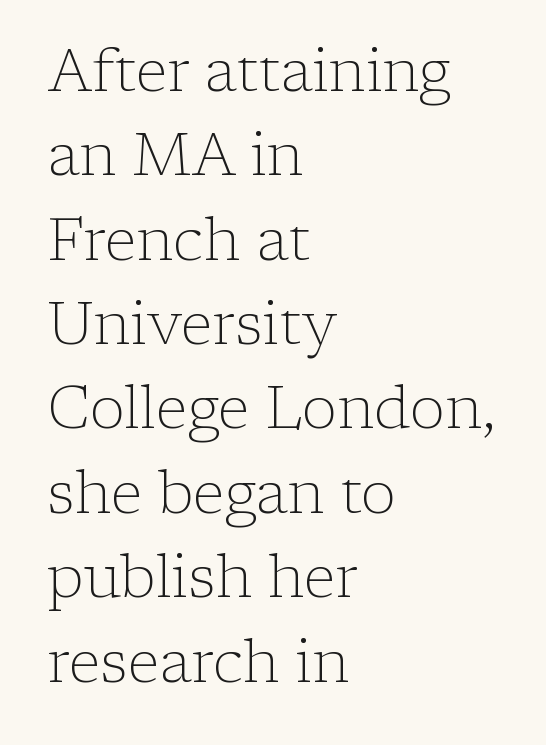
Stems and bowls with no extra thickness — not bold. The characters display serif detailing at their extremities. The passage shown stacks its lines at a standard gap. Note the varied advance widths — an 'i' is clearly narrower than an 'm'. Glyph-to-glyph distance matches everyday printed text.
